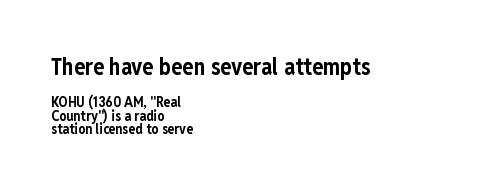
Nobody drew a line under any word here. Is the block centered? No — it sits flush against the left margin. This block would grow much taller if given ordinary leading; it's compressed now. Look at the stroke-to-counter ratio: heavy, a bold.
